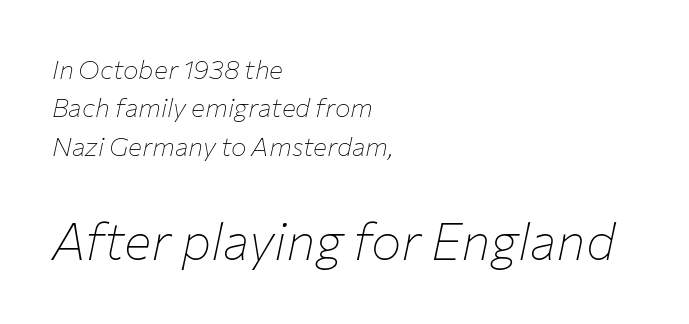
You can tell it's italic because the verticals aren't actually vertical. Reading down the block, your eye returns to a fixed left position each line. Line spacing here is normal. Inter-character spacing is left at the font's built-in metrics.
